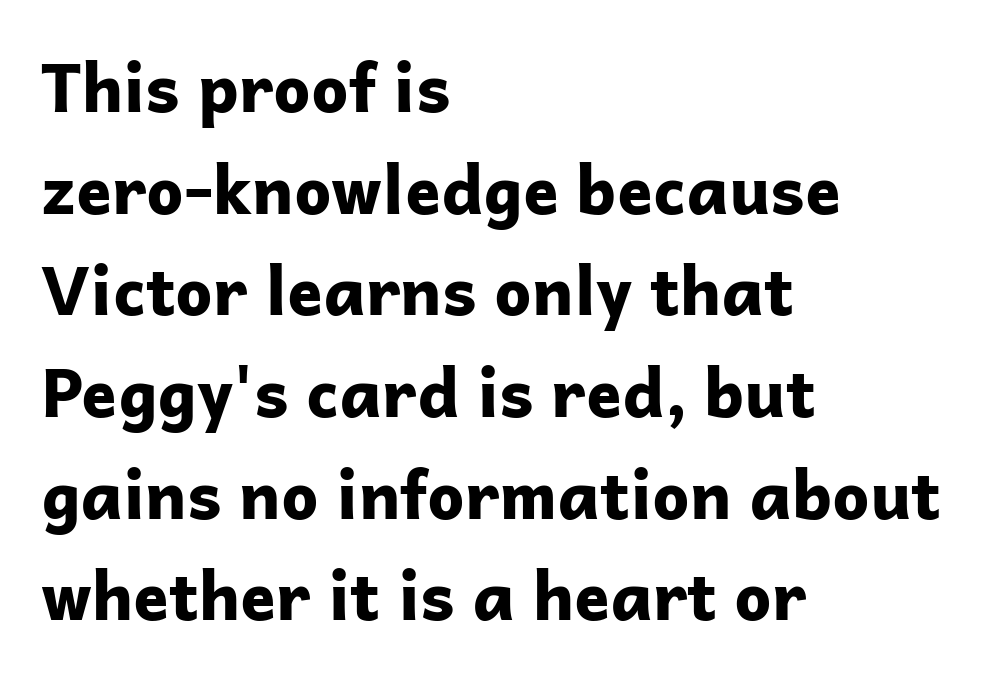
The image shows 66 px bold sans-serif type, upright; set left-aligned, normal line spacing (1.54x), normal letter spacing, not underlined; low stroke contrast and a medium x-height.
